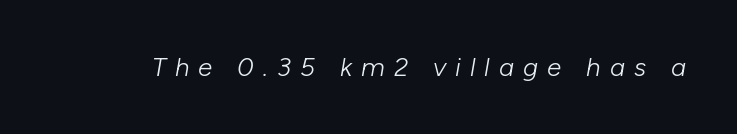
The image shows 26 px text type, italic (leaning right); set unusually wide letter spacing (+0.35 em), not underlined.
